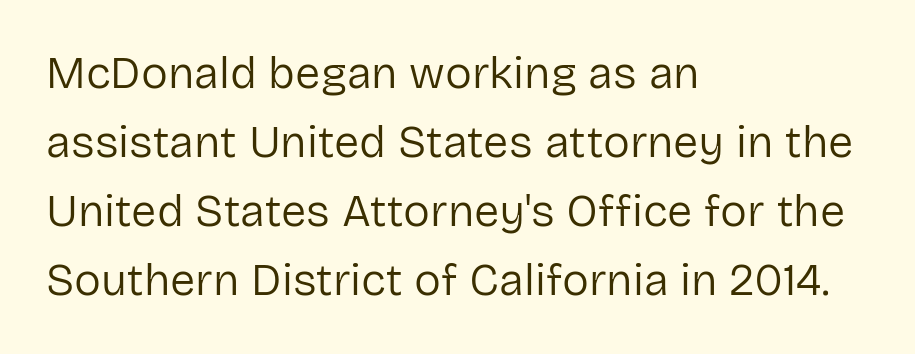
The image shows 45 px regular-weight sans-serif type, upright; set left-aligned, normal line spacing (1.53x), normal letter spacing, not underlined; low stroke contrast and a medium x-height.
